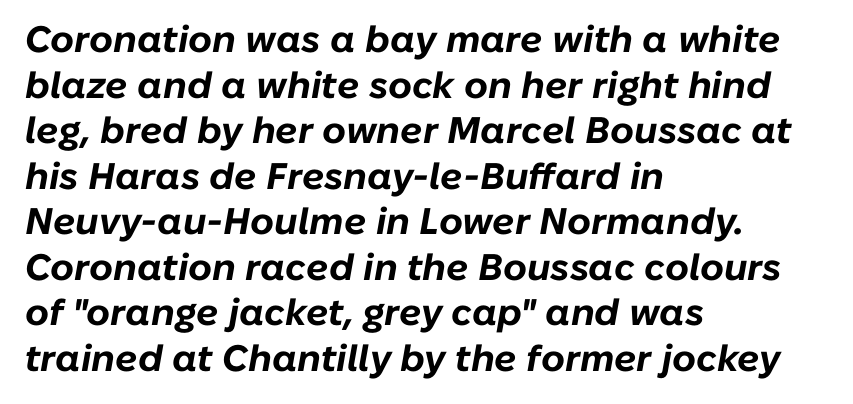
Typographic density is high because the face is bold. Posture: slanted. Default kerning and tracking; the words read as compact shapes. This sample has the flowing, uneven cadence of proportional lettering. Unmarked baselines from the first word to the last.
